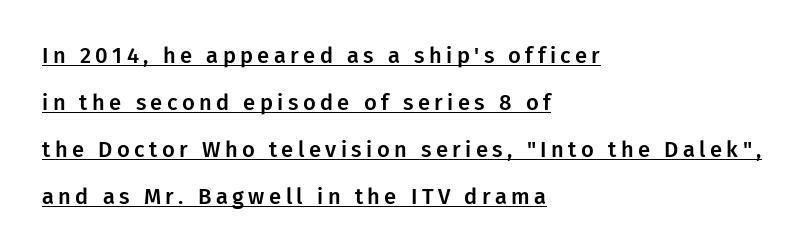
{"italic": "no", "underline": "yes", "align": "left", "line_spacing": "loose", "line_spacing_ratio": 2.13, "letter_spacing": "wide", "letter_spacing_em": 0.2, "glyph_px": 22}
